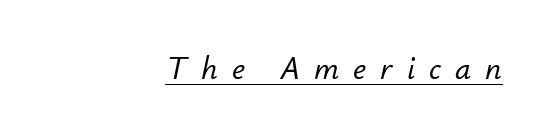
{"italic": "yes", "lean": "right", "slant_degrees": 12, "width": "normal", "stroke_contrast": "low", "x_height": "small", "monospaced": "no", "underline": "yes", "align": "right", "letter_spacing": "wide", "letter_spacing_em": 0.44, "glyph_px": 32}
